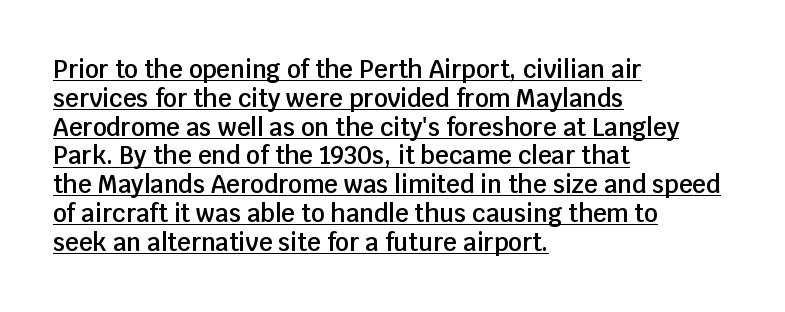
Q: Is the text bold? A: Semi-bold.
Q: Is the text italic (slanted)? A: No, it is upright.
Q: Is the text underlined? A: Yes.
Q: How is the paragraph aligned? A: Left-aligned.
Q: Is the spacing between letters normal or unusually wide? A: Normal.
